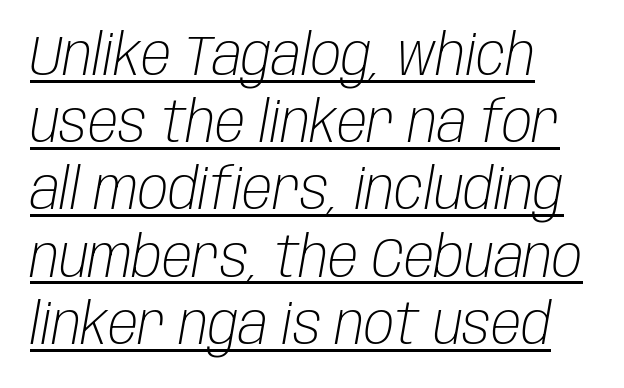
In designer terms, the underline attribute is active on this setting. Unbolded letterforms with no extra heft. How are the letters spaced? Ordinarily, with no added tracking. The paragraph has a hard left edge and a soft right edge. The text carries the slant typical of an italic or oblique font.
